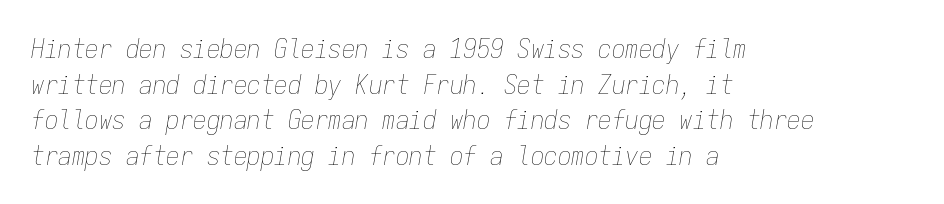
{"italic": "yes", "lean": "right", "slant_degrees": 9, "bold": "no", "underline": "no", "align": "left", "line_spacing": "normal", "line_spacing_ratio": 1.32, "letter_spacing": "normal", "letter_spacing_em": 0.0, "glyph_px": 27}
